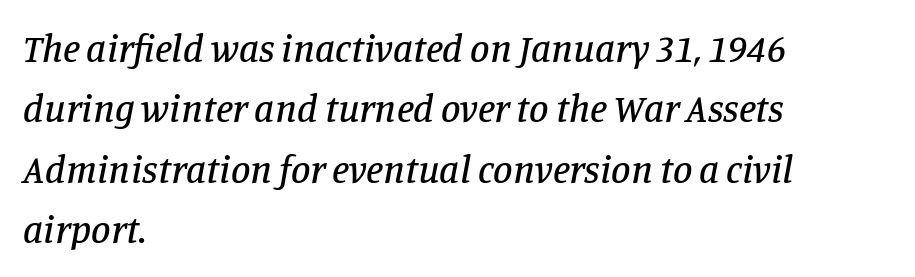
{"serif": "yes", "italic": "yes", "lean": "right", "slant_degrees": 11, "width": "normal", "stroke_contrast": "low", "x_height": "large", "monospaced": "no", "underline": "no", "align": "left", "line_spacing": "normal", "line_spacing_ratio": 1.55, "letter_spacing": "normal", "letter_spacing_em": 0.0, "glyph_px": 39}
